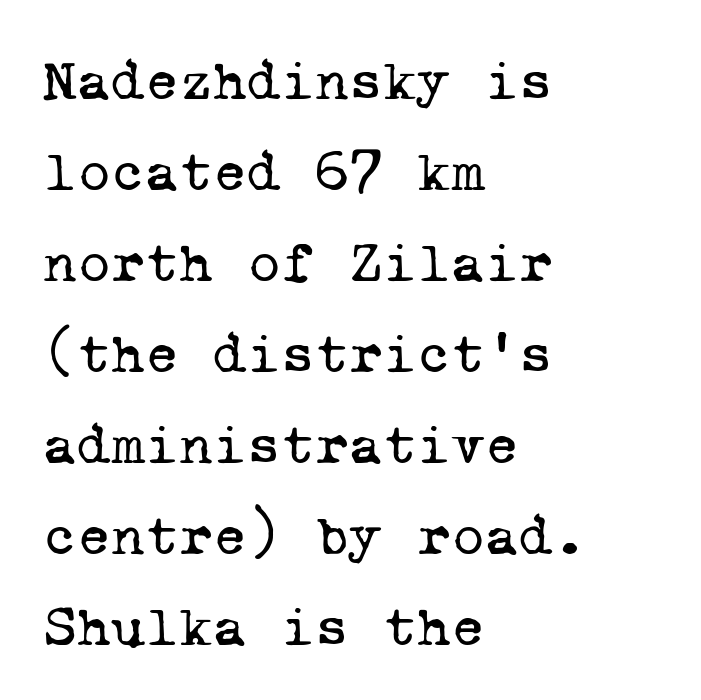
The line-height multiplier appears to be the usual default. The rendering keeps characters at their native spacing. Honestly, there is no underline to notice here at all. The rendering uses typewriter-style spacing with identical character cells.
